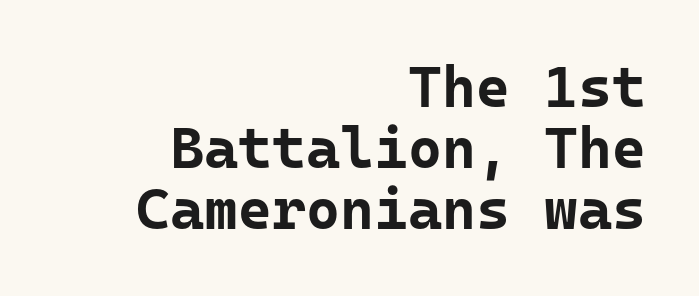
Q: Is the text bold? A: Yes.
Q: Is the text italic (slanted)? A: No, it is upright.
Q: Is the typeface a serif or a sans-serif typeface? A: Sans-serif.
Q: Is the text underlined? A: No.
Q: How is the paragraph aligned? A: Right-aligned.
Q: Is the spacing between letters normal or unusually wide? A: Normal.
Q: Is the spacing between lines tight, normal or loose? A: Tight.
Q: Width (condensed, normal, or wide)? A: Normal.
Q: Stroke contrast? A: Low.
Q: x-height? A: Medium.
Q: Monospaced? A: Yes.
